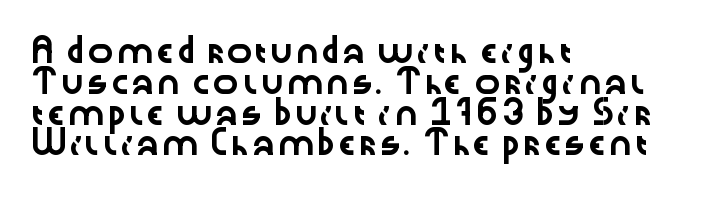
A classic flush-left, rag-right setting is used for this passage. Rendered with straight, roman letterforms. The rendering uses a moderate line-height, typical for paragraphs. In terms of letterspacing, this is plain default setting.
